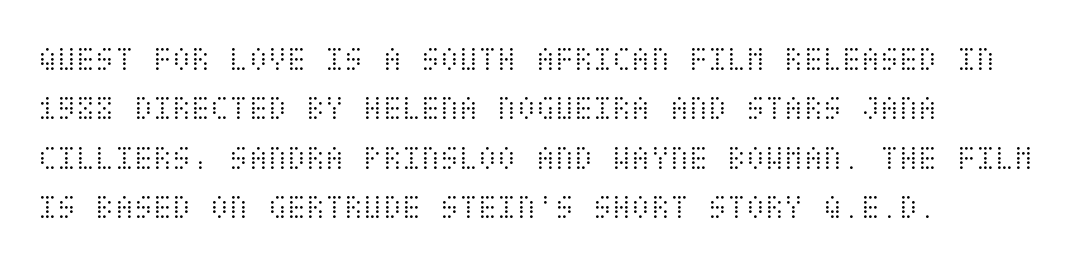
Q: Is the text bold? A: No.
Q: Is the text italic (slanted)? A: No, it is upright.
Q: Is the text underlined? A: No.
Q: Is the spacing between letters normal or unusually wide? A: Normal.
Q: Is the spacing between lines tight, normal or loose? A: Normal.
Q: Width (condensed, normal, or wide)? A: Condensed.
Q: Stroke contrast? A: Medium.
Q: x-height? A: Large.
